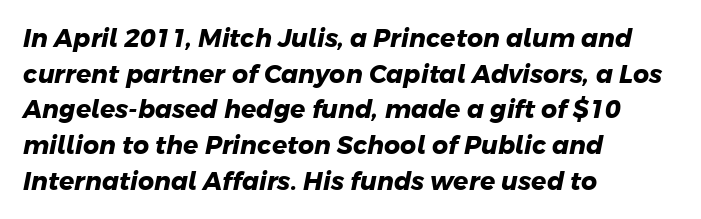
Does extra space separate the letters? No, they use regular spacing. Does the leading feel generous? No, just average. If you drew a ruler down the left edge, every line would touch it. The zone under the glyphs is completely vacant. Does the weight exceed regular? Yes, all the way to bold.
